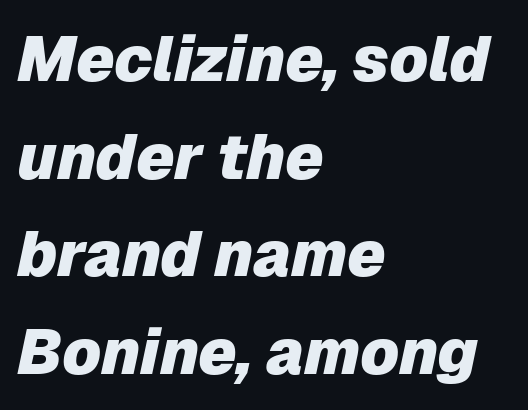
The image shows 63 px heavy type, italic (leaning right); set left-aligned, normal line spacing (1.55x), normal letter spacing, not underlined; low stroke contrast and a medium x-height.
